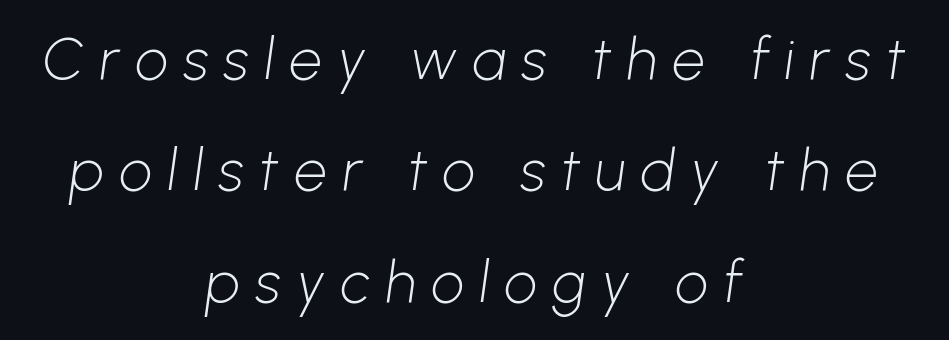
Proportional: the letters do not fall into vertical columns. The specimen omits any rule beneath the text block's lines. Leading is clearly above the norm, producing a sparse column. Weight class: somewhere from thin through regular.
